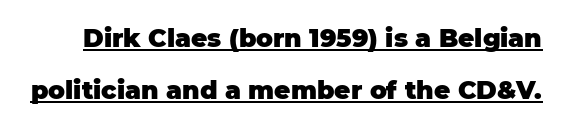
The image shows 25 px bold type, upright; set loose line spacing (2.09x), normal letter spacing, underlined.
